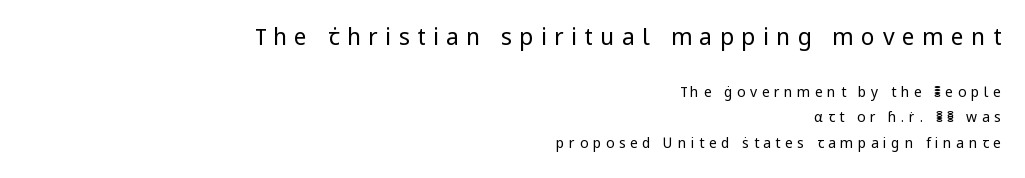
In CSS terms this would be text-align: right. Bare-footed words on every line. A quiet, ordinary-to-light weight characterises the typeface. Unlike italic type, these characters show no tilt at all. Top chunk: large. Bottom chunk: small. Letter spacing: wide.
